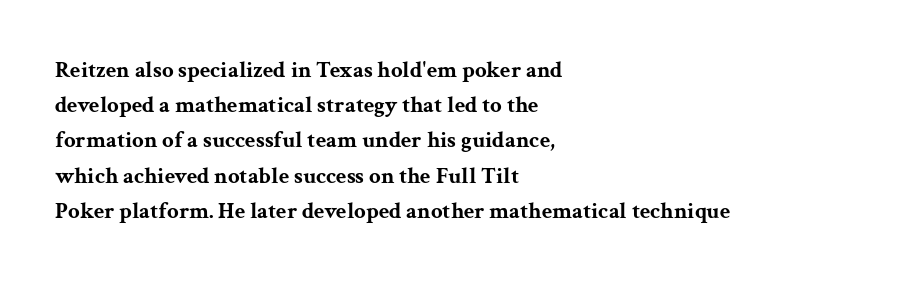
Q: Is the text bold? A: Yes.
Q: Is the text italic (slanted)? A: No, it is upright.
Q: Is the text underlined? A: No.
Q: How is the paragraph aligned? A: Left-aligned.
Q: Is the spacing between letters normal or unusually wide? A: Normal.
Q: Is the spacing between lines tight, normal or loose? A: Normal.
